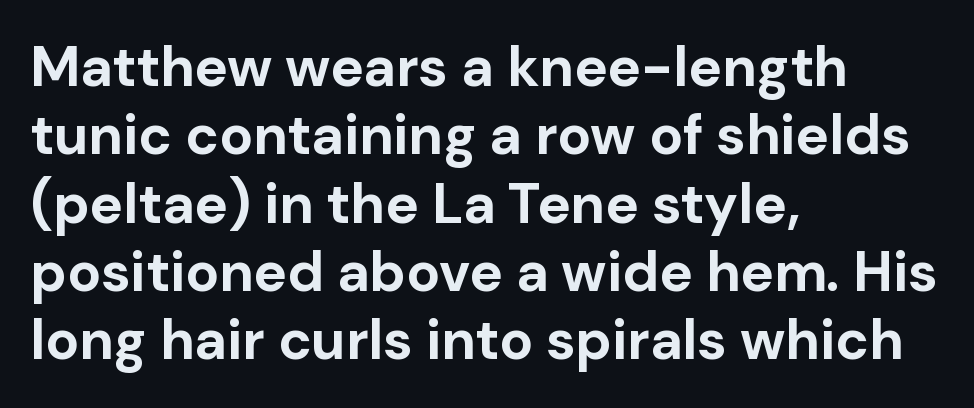
{"serif": "no", "italic": "no", "bold": "yes", "weight": "bold", "width": "normal", "stroke_contrast": "low", "x_height": "medium", "monospaced": "no", "underline": "no", "align": "left", "line_spacing_ratio": 1.22, "letter_spacing": "normal", "letter_spacing_em": 0.0, "glyph_px": 56}
